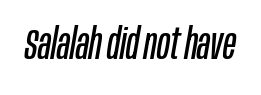
Looking at the ascenders, they clearly lean. The space beneath each line is pristine and unruled. Think standard paragraph weight, or any step lighter than that. The line texture is even and compact thanks to regular tracking. Each letter keeps its own natural width here, so spacing adapts to shape.
